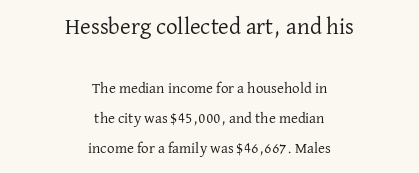
The lettering stays uniformly vertical, giving the passage a roman look. The designer gave the opening block more size than the closing block. Compared with typical paragraphs, the rows here are farther apart. These glyphs show unthickened strokes, regular width or finer. Every row of glyphs is offset so its center matches the block's center. Does extra space separate the letters? No, they use regular spacing.
